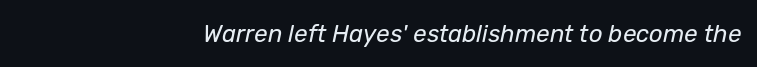
Nothing unusual about the tracking: characters are spaced as the font intends. Is the stroke heavy? The answer is a plain regular-or-lighter. The lettering tilts uniformly, giving the passage an italic look. Layout note: lines flush right. Each row of text sits above clean, open space.
